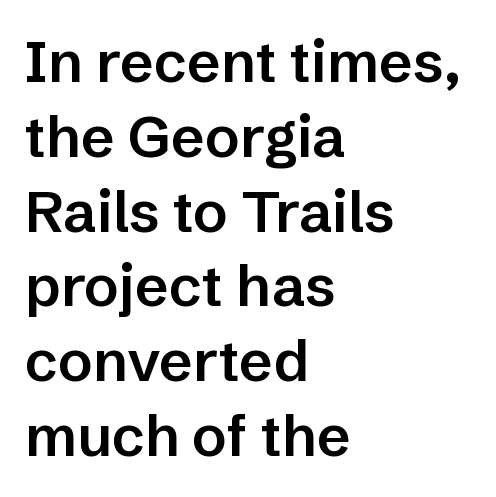
{"serif": "no", "italic": "no", "bold": "semi", "weight": "semibold", "width": "normal", "stroke_contrast": "low", "x_height": "medium", "monospaced": "no", "underline": "no", "align": "left", "line_spacing": "normal", "line_spacing_ratio": 1.29, "letter_spacing": "normal", "letter_spacing_em": 0.0, "glyph_px": 58}
